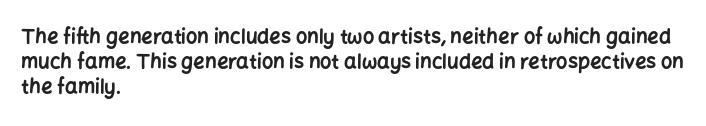
Q: Is the text bold? A: Yes.
Q: Is the text italic (slanted)? A: No, it is upright.
Q: Is the text underlined? A: No.
Q: How is the paragraph aligned? A: Left-aligned.
Q: Is the spacing between letters normal or unusually wide? A: Normal.
Q: Is the spacing between lines tight, normal or loose? A: Normal.
